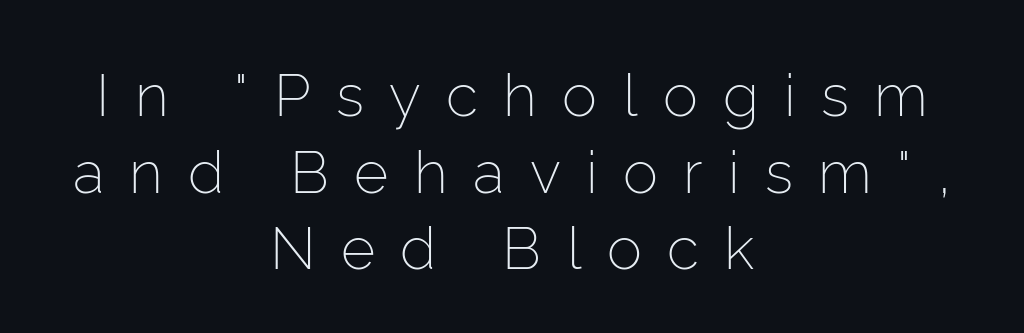
Q: Is the text bold? A: No.
Q: Is the text italic (slanted)? A: No, it is upright.
Q: Is the typeface a serif or a sans-serif typeface? A: Sans-serif.
Q: Is the text underlined? A: No.
Q: How is the paragraph aligned? A: Centered.
Q: Is the spacing between letters normal or unusually wide? A: Unusually wide.
Q: Is the spacing between lines tight, normal or loose? A: Normal.
Q: Width (condensed, normal, or wide)? A: Normal.
Q: Stroke contrast? A: Low.
Q: x-height? A: Medium.
Q: Monospaced? A: No.
